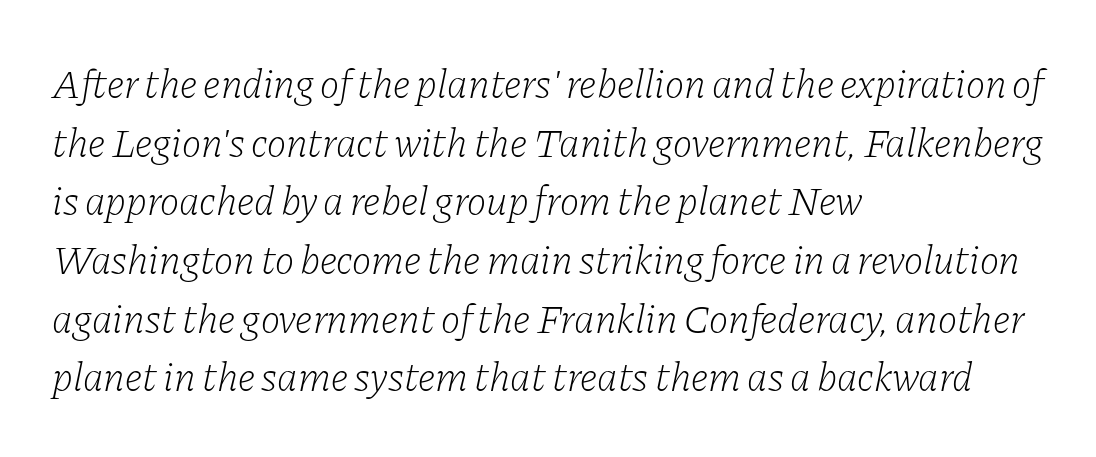
Q: Is the text bold? A: No.
Q: Is the text italic (slanted)? A: Yes, it leans right by about 11 degrees.
Q: Is the typeface a serif or a sans-serif typeface? A: Serif.
Q: Is the text underlined? A: No.
Q: How is the paragraph aligned? A: Left-aligned.
Q: Is the spacing between letters normal or unusually wide? A: Normal.
Q: Is the spacing between lines tight, normal or loose? A: Normal.
Q: Width (condensed, normal, or wide)? A: Normal.
Q: Stroke contrast? A: Low.
Q: x-height? A: Medium.
Q: Monospaced? A: No.
